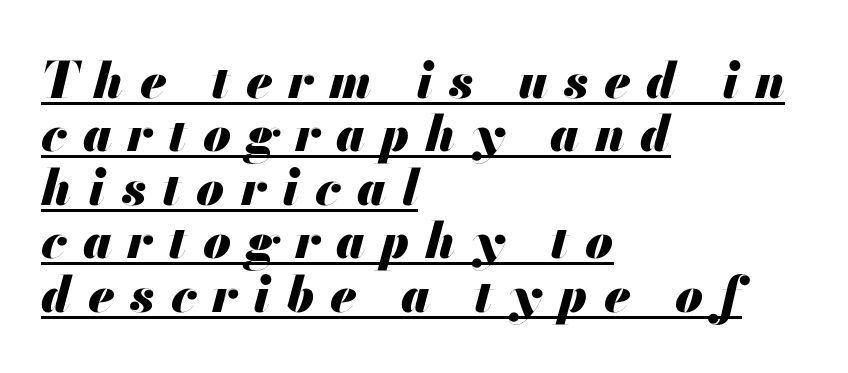
The image shows 50 px heavy type, italic (leaning right); set left-aligned, tight line spacing (1.07x), unusually wide letter spacing (+0.32 em), underlined; medium stroke contrast and a small x-height.
